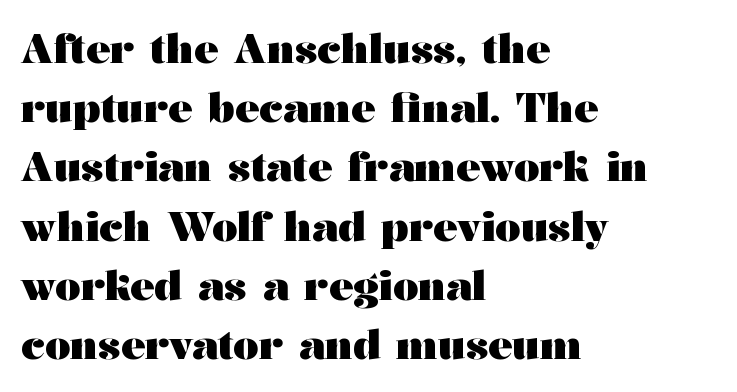
The image shows 40 px heavy, wide serif type, upright; set left-aligned, normal line spacing (1.48x), normal letter spacing, not underlined; medium stroke contrast and a medium x-height.
